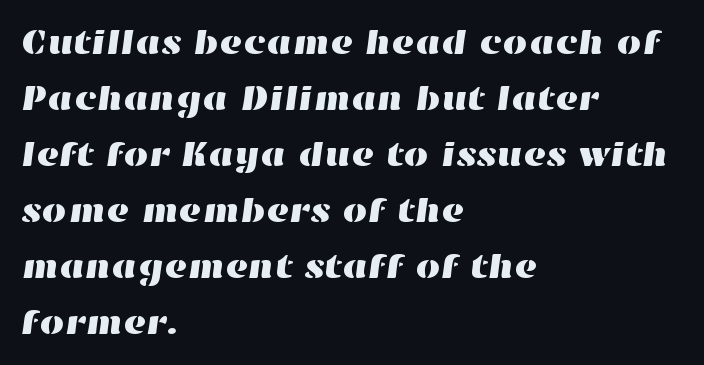
Q: Is the text underlined? A: No.
Q: How is the paragraph aligned? A: Left-aligned.
Q: Is the spacing between letters normal or unusually wide? A: Normal.
Q: Is the spacing between lines tight, normal or loose? A: Normal.
Q: Width (condensed, normal, or wide)? A: Wide.
Q: Stroke contrast? A: High.
Q: x-height? A: Medium.
Q: Monospaced? A: No.
